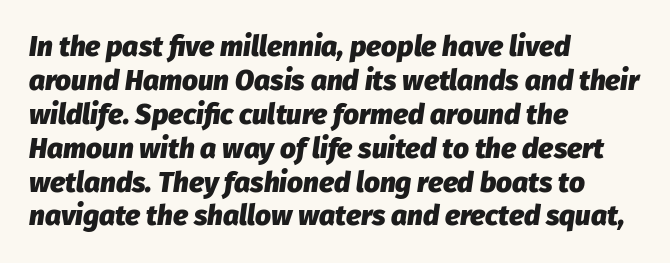
Only glyphs here, with clear space below each row. This sample has the flowing, uneven cadence of proportional lettering. Is the block centered? No — it sits flush against the left margin. The axis of the letterforms is tilted away from vertical.
